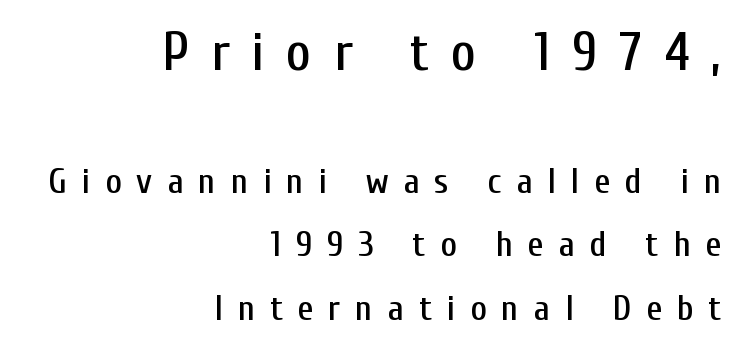
The image shows 54 px condensed sans-serif type, upright; set right-aligned, line spacing 1.77x, unusually wide letter spacing (+0.41 em), not underlined; the first (top) block is 1.5x larger; low stroke contrast and a medium x-height.
